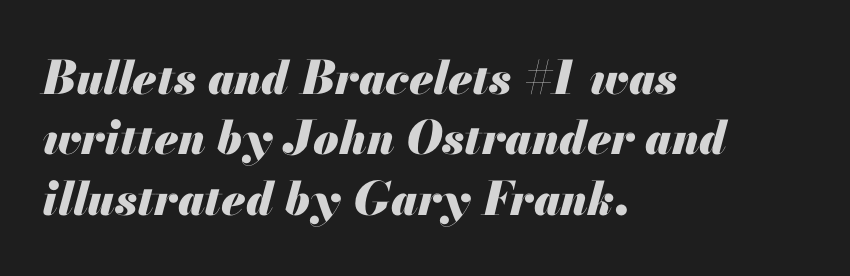
{"italic": "yes", "lean": "right", "slant_degrees": 13, "bold": "yes", "weight": "heavy", "width": "normal", "stroke_contrast": "medium", "x_height": "small", "monospaced": "no", "underline": "no", "align": "left", "line_spacing": "normal", "line_spacing_ratio": 1.31, "letter_spacing": "normal", "letter_spacing_em": 0.0, "glyph_px": 46}
